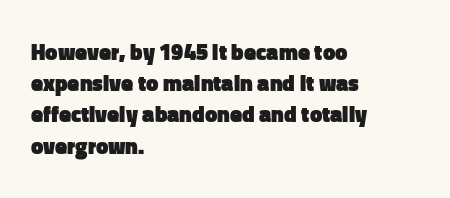
In CSS terms this would be text-align: left. Baseline-to-baseline distance is the conventional proportion of letter height. Notice how the stems are strictly vertical — no italics here. The space beneath each line is pristine and unruled. Spacing between characters is what you'd get straight out of the box. The passage shown is emphatically bold.
